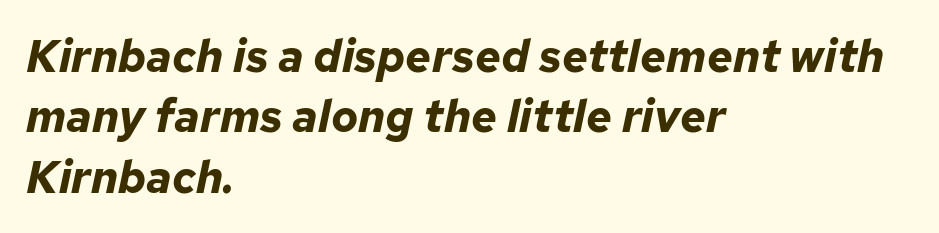
{"italic": "yes", "lean": "right", "slant_degrees": 12, "bold": "yes", "weight": "bold", "width": "normal", "stroke_contrast": "low", "x_height": "medium", "monospaced": "no", "underline": "no", "align": "left", "line_spacing": "normal", "line_spacing_ratio": 1.34, "letter_spacing": "normal", "letter_spacing_em": 0.0, "glyph_px": 45}
